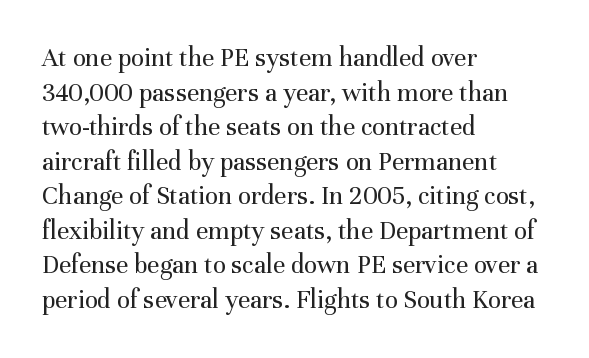
The block of text has a typical density, with ordinary space between rows. Which margin do the lines hug? The left one — the right edge is uneven. The space directly below the letters is spotless. This is the regular roman posture of the typeface. Does extra space separate the letters? No, they use regular spacing.
